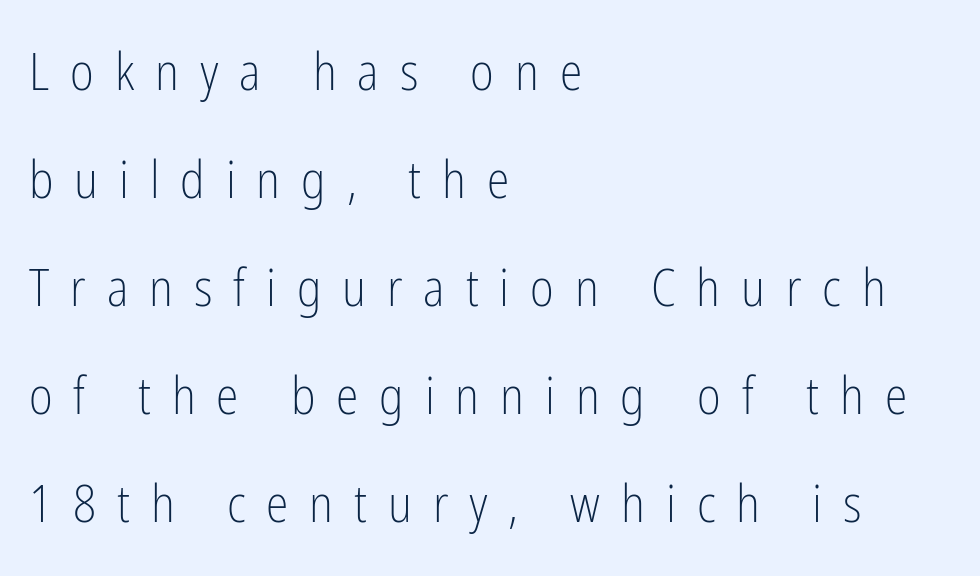
The image shows 51 px light, condensed sans-serif type, upright; set left-aligned, loose line spacing (2.12x), unusually wide letter spacing (+0.41 em), not underlined; low stroke contrast and a medium x-height.
